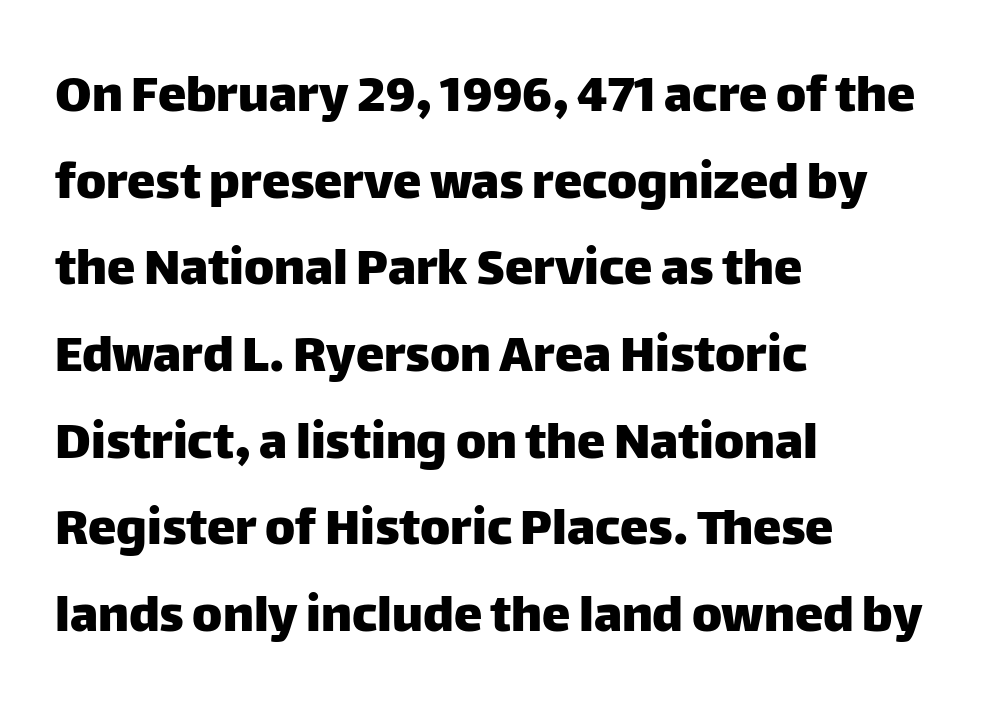
Is the block centered? No — it sits flush against the left margin. Is this a fixed-width face? No — the glyphs have proportional, varying widths. Unmarked baselines from the first word to the last. How would I describe the line gaps? Plain and ordinary. Note: no serifs on the glyphs. Look at the tracking — it's just the regular setting, nothing added.
